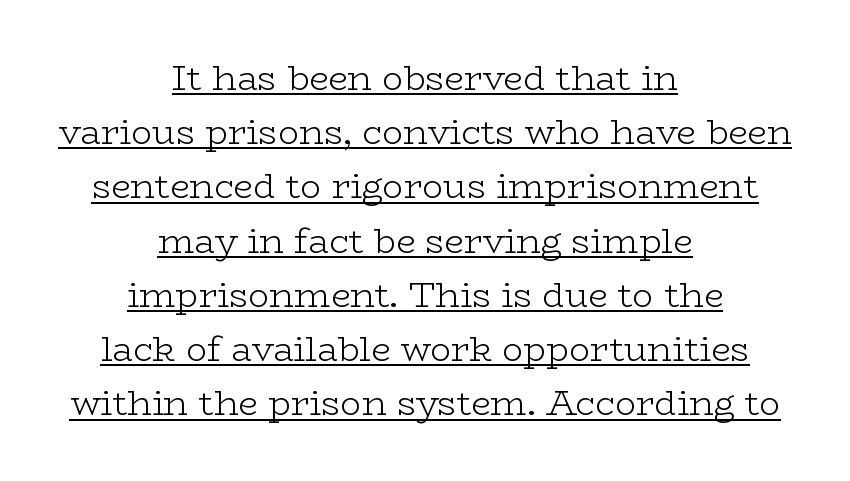
The image shows 35 px light, wide serif type, upright; set centered, normal line spacing (1.55x), normal letter spacing, underlined; low stroke contrast and a medium x-height.
